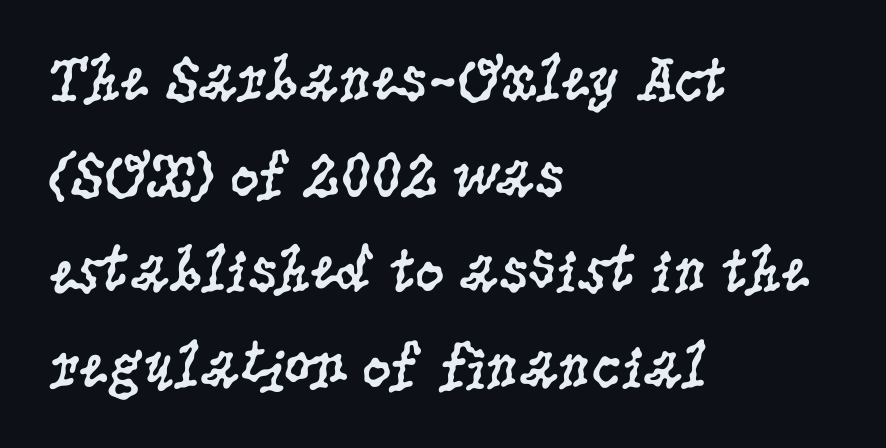
The image shows 65 px regular-weight, condensed serif type; set left-aligned, normal line spacing (1.47x), normal letter spacing, not underlined; low stroke contrast and a large x-height.
